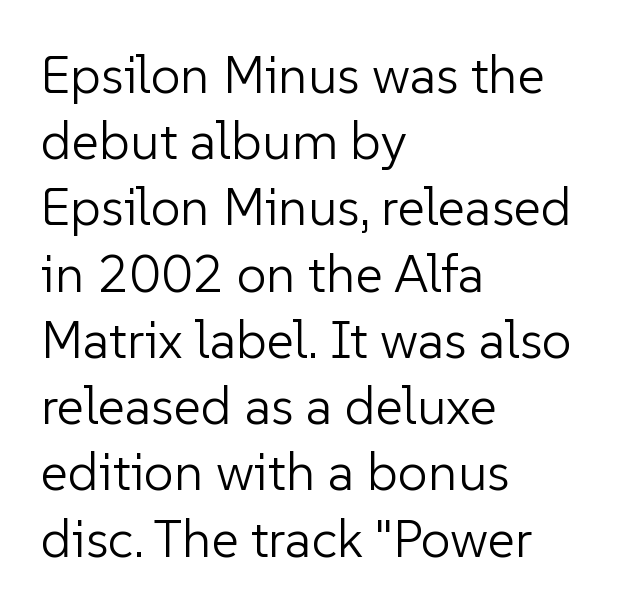
Q: Is the text bold? A: No.
Q: Is the text italic (slanted)? A: No, it is upright.
Q: Is the typeface a serif or a sans-serif typeface? A: Sans-serif.
Q: Is the text underlined? A: No.
Q: How is the paragraph aligned? A: Left-aligned.
Q: Is the spacing between letters normal or unusually wide? A: Normal.
Q: Is the spacing between lines tight, normal or loose? A: Normal.
Q: Width (condensed, normal, or wide)? A: Normal.
Q: Stroke contrast? A: Low.
Q: x-height? A: Medium.
Q: Monospaced? A: No.
